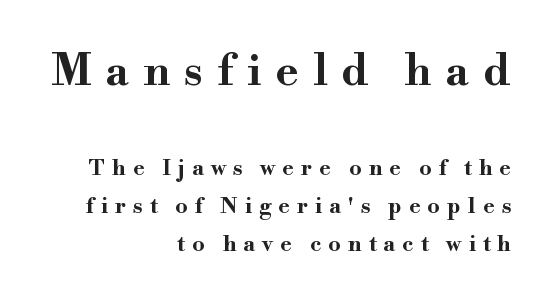
Q: Is the text bold? A: Yes.
Q: Is the text italic (slanted)? A: No, it is upright.
Q: Is the typeface a serif or a sans-serif typeface? A: Serif.
Q: Is the text underlined? A: No.
Q: How is the paragraph aligned? A: Right-aligned.
Q: Is the spacing between letters normal or unusually wide? A: Unusually wide.
Q: Which block of text is set in a larger size, the first (top) or the second (bottom)? A: The first (top) one.
Q: Width (condensed, normal, or wide)? A: Wide.
Q: Stroke contrast? A: High.
Q: x-height? A: Small.
Q: Monospaced? A: No.
